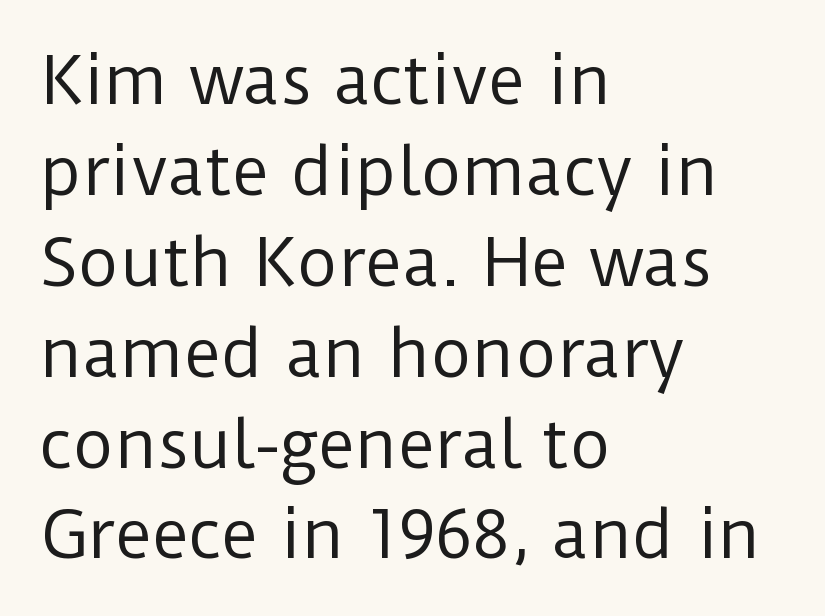
The image shows 64 px regular-weight sans-serif type, upright; set left-aligned, normal line spacing (1.42x), normal letter spacing, not underlined; low stroke contrast and a medium x-height.
